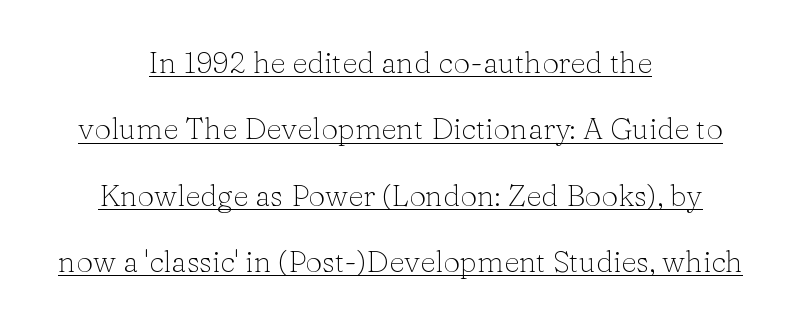
{"serif": "yes", "italic": "no", "bold": "no", "weight": "light", "width": "normal", "stroke_contrast": "low", "x_height": "medium", "monospaced": "no", "underline": "yes", "align": "center", "line_spacing": "loose", "line_spacing_ratio": 2.21, "letter_spacing": "normal", "letter_spacing_em": 0.0, "glyph_px": 30}
